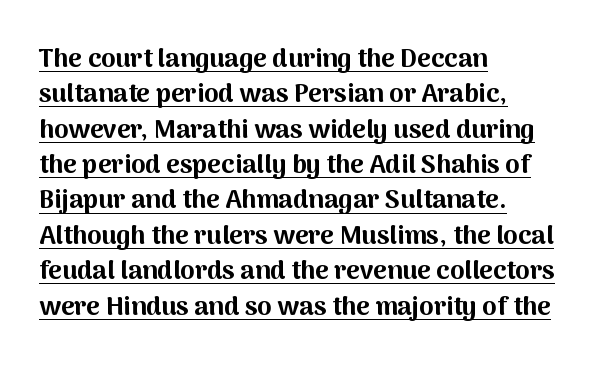
The passage shown has conventional tracking throughout. Which margin do the lines hug? The left one — the right edge is uneven. Style check: upright. The rows are spaced the way most documents space them. Look at the stroke-to-counter ratio: heavy, a bold.
